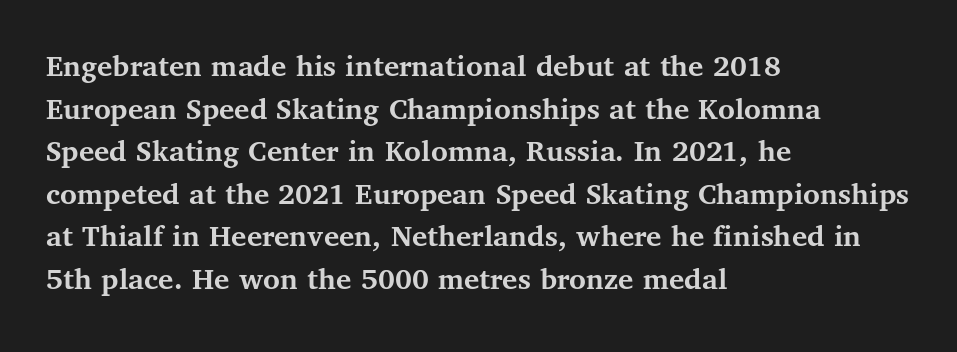
The image shows 32 px semibold serif type, upright; set left-aligned, normal line spacing (1.33x), normal letter spacing, not underlined; medium stroke contrast and a medium x-height.
